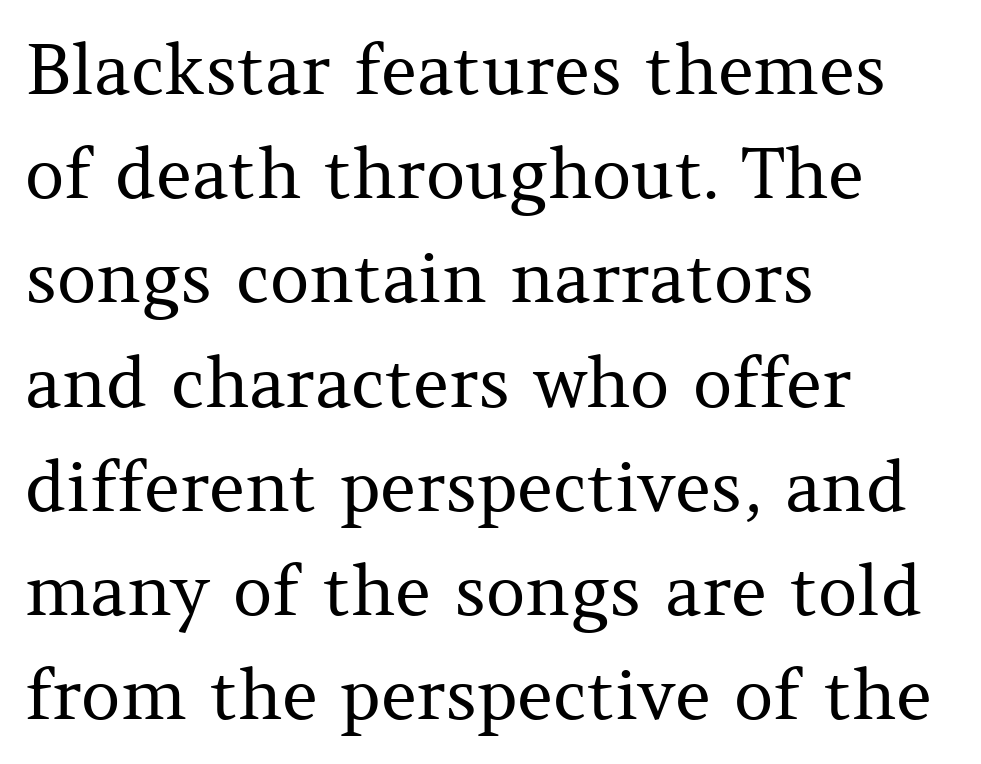
Does the leading feel generous? No, just average. The letters advance in unequal steps, a hallmark of proportional type. Serifs: yes, visible at the terminals of the letterforms. The typeface has the unassuming heft of standard copy or less. This sample is left-justified, so line endings fall wherever the words run out.
